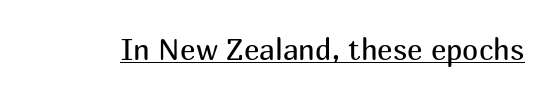
The rendering shows plain stroke endings on the letterforms — a sans-serif design. Stem width sits at or under what a default text font uses. Is there an underline? Yes — a line sits under the letters. Standard letterfit; no display-style spreading of the glyphs. Think of a printed novel: that variable character pitch is what you see here.
